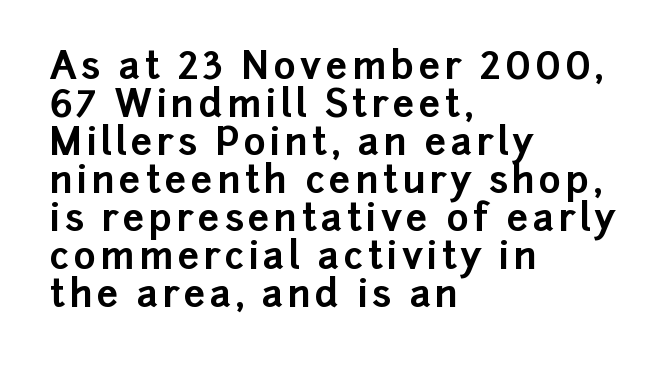
This block would grow much taller if given ordinary leading; it's compressed now. Only glyphs here, with clear space below each row. This sample uses a sans-serif face. I'd describe the lettering as bold — thick and assertive. You could not count columns in this text — the font is proportionally spaced. Designer's note — italics off, roman on.
